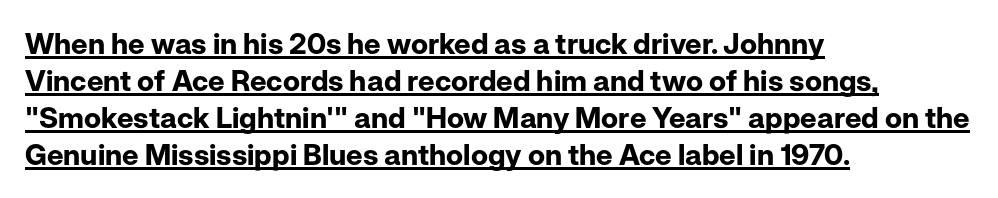
{"serif": "no", "italic": "no", "bold": "yes", "weight": "bold", "width": "normal", "stroke_contrast": "low", "x_height": "medium", "monospaced": "no", "underline": "yes", "align": "left", "line_spacing": "normal", "line_spacing_ratio": 1.28, "letter_spacing": "normal", "letter_spacing_em": 0.0, "glyph_px": 29}
